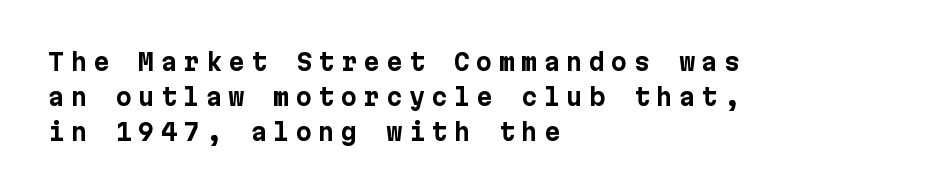
Decoration check: the copy has no underline. The passage is arranged the way most books set body copy — flush left. The tracking reads as deliberately expanded to a designer's eye. Evenly set lines give the paragraph a standard silhouette.
